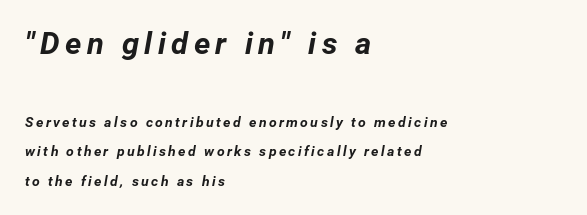
The image shows 31 px bold type, italic (leaning right); set left-aligned, loose line spacing (2.08x), not underlined; the first (top) block is 2.21x larger; low stroke contrast and a medium x-height.
